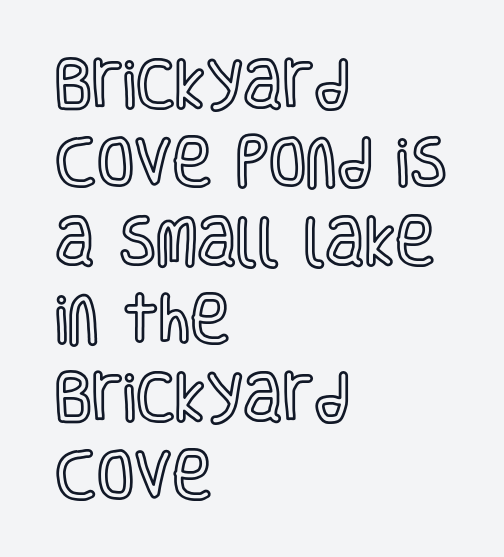
The image shows 54 px condensed type, upright; set left-aligned, normal line spacing (1.45x), normal letter spacing, not underlined; a large x-height.
